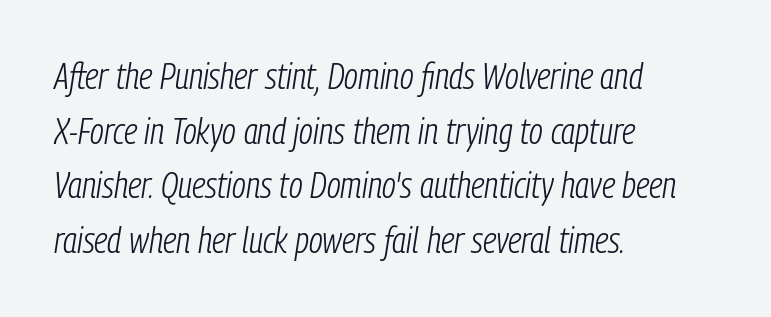
The letters sit at their default tracking, neither squeezed nor spread. Character widths vary here, with narrow letters taking less room than wide ones. Underline: absent. A light-to-regular cut is what we see here.
